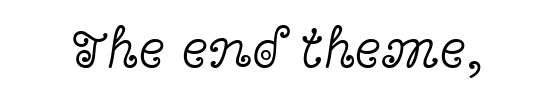
Q: Is the text bold? A: No.
Q: Is the text italic (slanted)? A: No, it is upright.
Q: Is the typeface a serif or a sans-serif typeface? A: Serif.
Q: Is the text underlined? A: No.
Q: Is the spacing between letters normal or unusually wide? A: Normal.
Q: Width (condensed, normal, or wide)? A: Wide.
Q: x-height? A: Medium.
Q: Monospaced? A: No.
